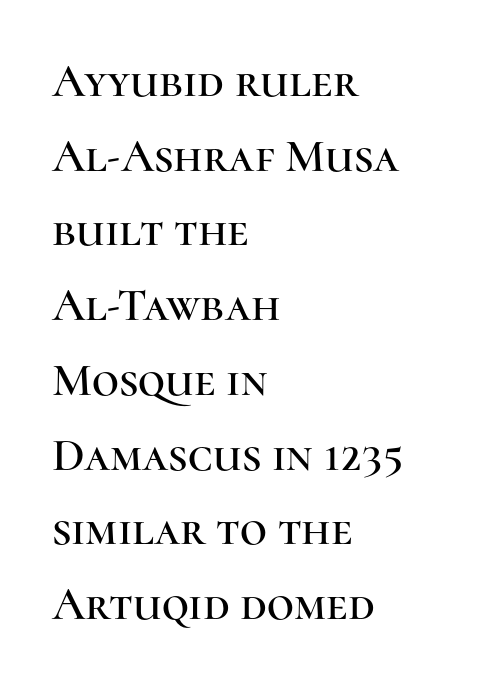
The image shows 47 px serif type, upright; set left-aligned, normal line spacing (1.59x), normal letter spacing, not underlined; high stroke contrast and a medium x-height.
